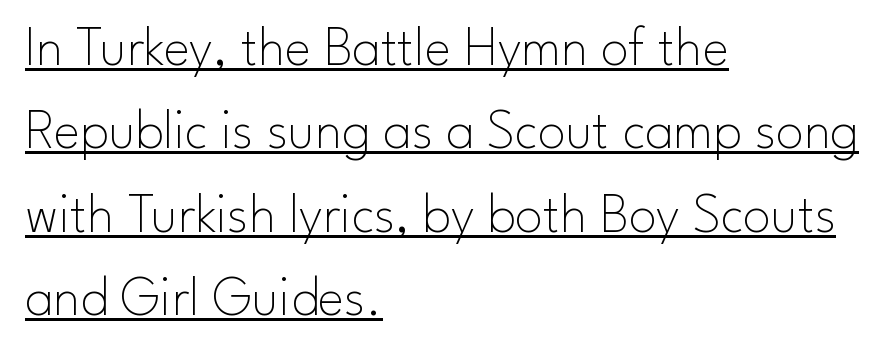
The image shows 56 px thin sans-serif type, upright; set left-aligned, normal line spacing (1.49x), normal letter spacing, underlined; low stroke contrast and a small x-height.
